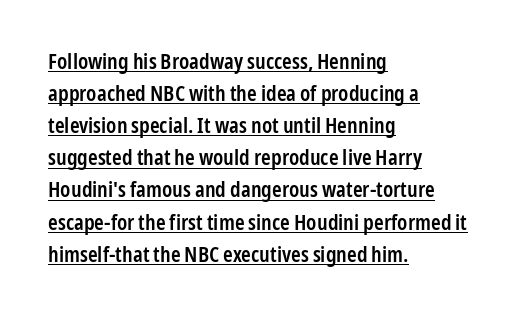
Q: Is the text bold? A: Semi-bold.
Q: Is the text italic (slanted)? A: No, it is upright.
Q: Is the text underlined? A: Yes.
Q: How is the paragraph aligned? A: Left-aligned.
Q: Is the spacing between letters normal or unusually wide? A: Normal.
Q: Is the spacing between lines tight, normal or loose? A: Normal.
